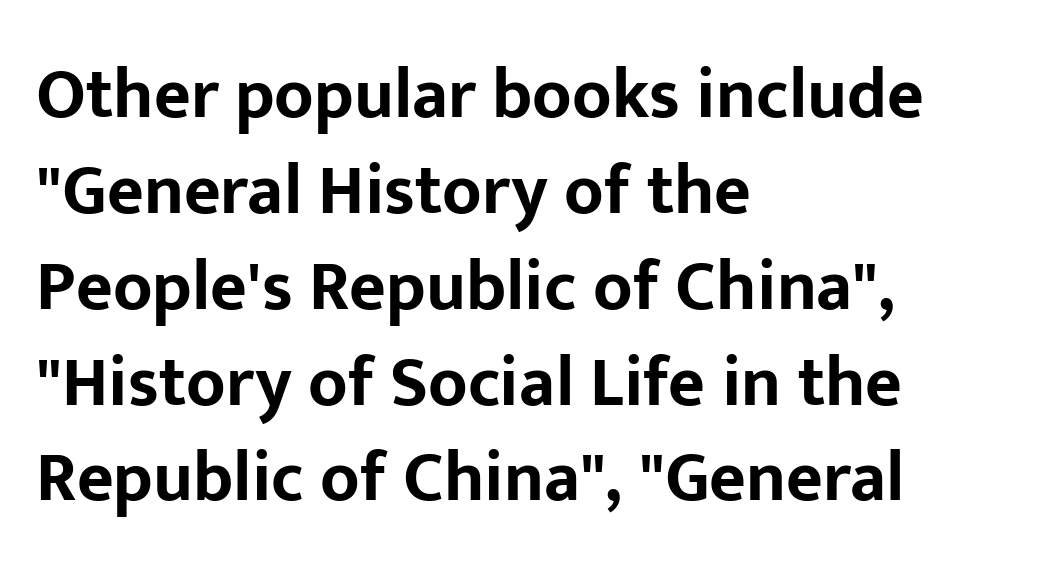
Q: Is the text bold? A: Yes.
Q: Is the text italic (slanted)? A: No, it is upright.
Q: Is the typeface a serif or a sans-serif typeface? A: Sans-serif.
Q: Is the text underlined? A: No.
Q: How is the paragraph aligned? A: Left-aligned.
Q: Is the spacing between letters normal or unusually wide? A: Normal.
Q: Is the spacing between lines tight, normal or loose? A: Normal.
Q: Width (condensed, normal, or wide)? A: Normal.
Q: Stroke contrast? A: Low.
Q: x-height? A: Medium.
Q: Monospaced? A: No.
